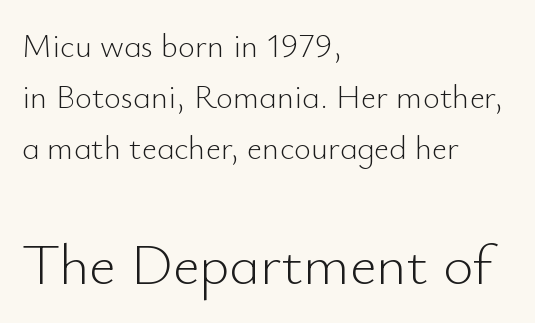
{"serif": "no", "italic": "no", "bold": "no", "weight": "light", "width": "normal", "stroke_contrast": "low", "x_height": "small", "monospaced": "no", "underline": "no", "align": "left", "line_spacing": "normal", "line_spacing_ratio": 1.55, "letter_spacing": "normal", "letter_spacing_em": 0.0, "larger_block": "second", "size_ratio": 1.76, "glyph_px": 58}
